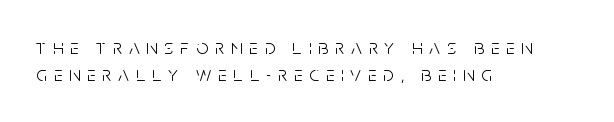
Every row of glyphs begins at an identical x-position on the left. Underline: absent. Counters stay open thanks to moderate or lighter strokes. Does extra space separate the letters? Yes, quite a lot of it. Leading: standard. Vertical strokes here are truly vertical.
